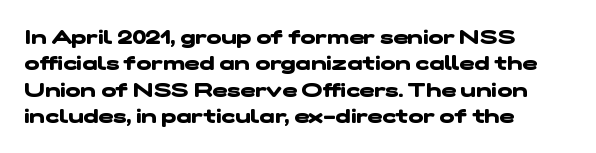
Honestly, there is no underline to notice here at all. Line spacing here is normal. The rendering anchors every line to the left-hand side. What stands out about the letter spacing? Nothing — it is the standard amount. As a designer I'd log this as weight 700, bold.
